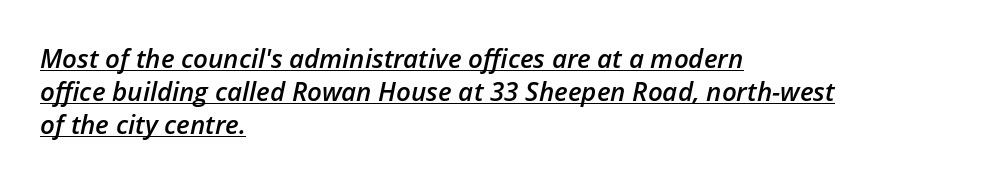
Q: Is the text bold? A: Semi-bold.
Q: Is the text italic (slanted)? A: Yes, it leans right by about 12 degrees.
Q: Is the text underlined? A: Yes.
Q: How is the paragraph aligned? A: Left-aligned.
Q: Is the spacing between letters normal or unusually wide? A: Normal.
Q: Is the spacing between lines tight, normal or loose? A: Normal.
